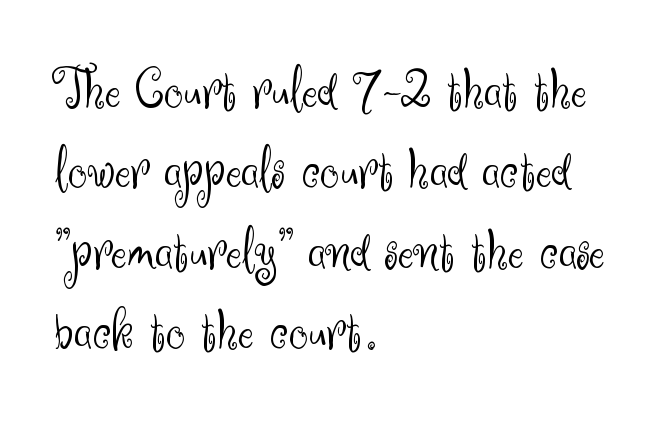
All the whitespace from short lines collects on the right. In terms of posture, this sample is upright. How would I describe the line gaps? Plain and ordinary. This rendering features lettering with no underline.
